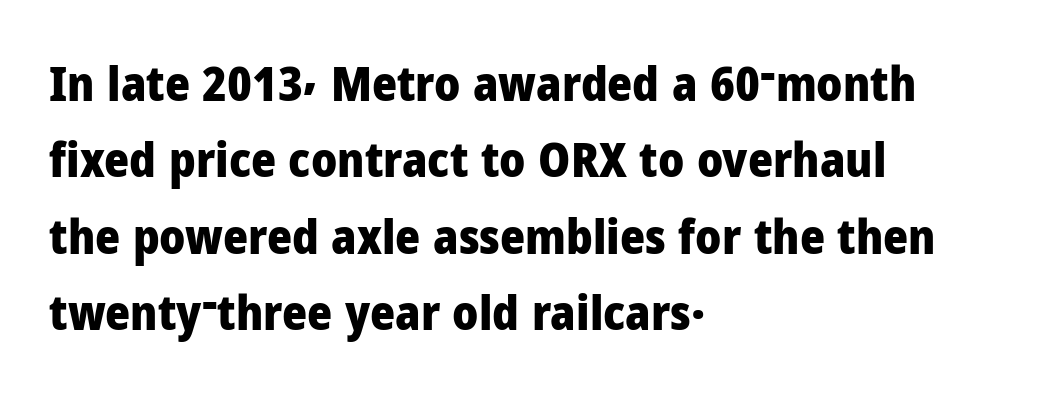
Q: Is the text bold? A: Yes.
Q: Is the text italic (slanted)? A: No, it is upright.
Q: Is the typeface a serif or a sans-serif typeface? A: Sans-serif.
Q: Is the text underlined? A: No.
Q: How is the paragraph aligned? A: Left-aligned.
Q: Is the spacing between letters normal or unusually wide? A: Normal.
Q: Is the spacing between lines tight, normal or loose? A: Normal.
Q: Width (condensed, normal, or wide)? A: Normal.
Q: Stroke contrast? A: Low.
Q: x-height? A: Medium.
Q: Monospaced? A: No.
